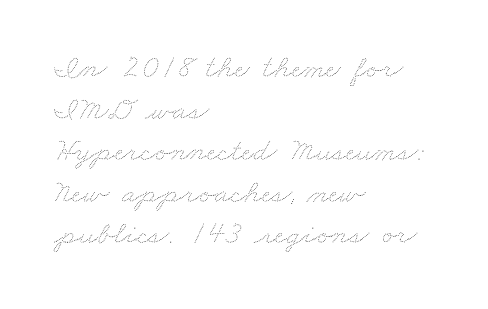
Layout note: lines flush left. The foot of each line stays bare and open. Words appear dense and cohesive because spacing is normal. Vertical stems look standard width or narrower in stroke. The rendering uses a moderate line-height, typical for paragraphs. The face used here is proportionally spaced, like ordinary book or web type.
